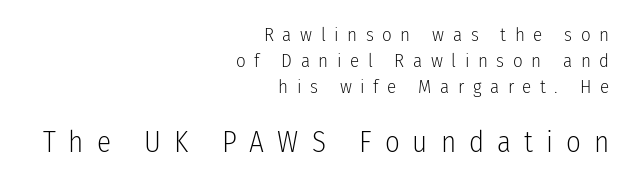
Q: Is the text bold? A: No.
Q: Is the text italic (slanted)? A: No, it is upright.
Q: Is the typeface a serif or a sans-serif typeface? A: Sans-serif.
Q: Is the text underlined? A: No.
Q: How is the paragraph aligned? A: Right-aligned.
Q: Is the spacing between letters normal or unusually wide? A: Unusually wide.
Q: Is the spacing between lines tight, normal or loose? A: Normal.
Q: Which block of text is set in a larger size, the first (top) or the second (bottom)? A: The second (bottom) one.
Q: Width (condensed, normal, or wide)? A: Condensed.
Q: Stroke contrast? A: Low.
Q: x-height? A: Medium.
Q: Monospaced? A: No.
